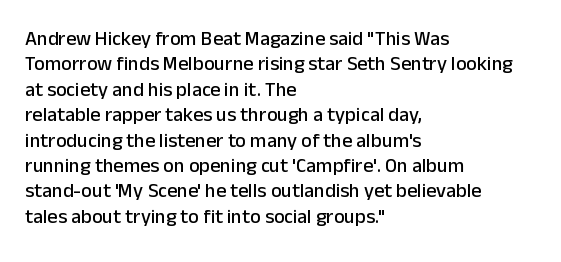
Layout note: lines flush left. The zone under the glyphs is completely vacant. The gaps between neighbouring characters are ordinary and unremarkable. Ascenders rise straight up at ninety degrees. Leading matches the norm, producing a regular column.
